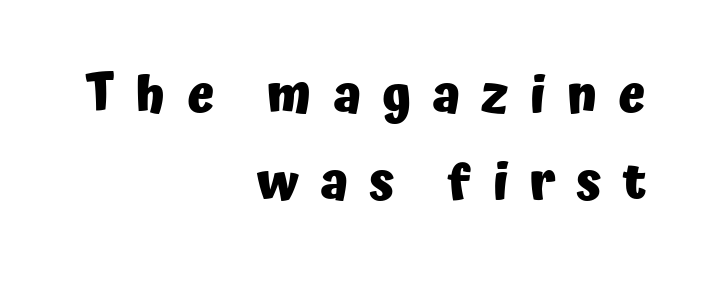
{"serif": "no", "italic": "no", "bold": "yes", "weight": "heavy", "width": "normal", "stroke_contrast": "low", "x_height": "medium", "monospaced": "no", "underline": "no", "align": "right", "line_spacing_ratio": 1.71, "letter_spacing": "wide", "letter_spacing_em": 0.41, "glyph_px": 51}
